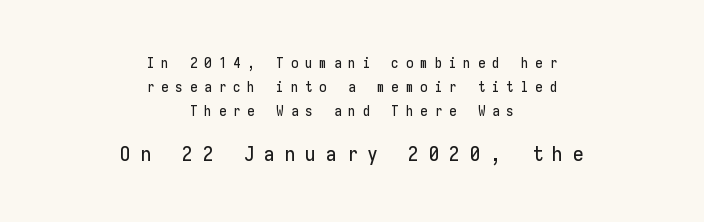
The image shows 20 px text type, upright; set centered, normal line spacing (1.7x), unusually wide letter spacing (+0.48 em), not underlined; the second (bottom) block is 1.43x larger.
